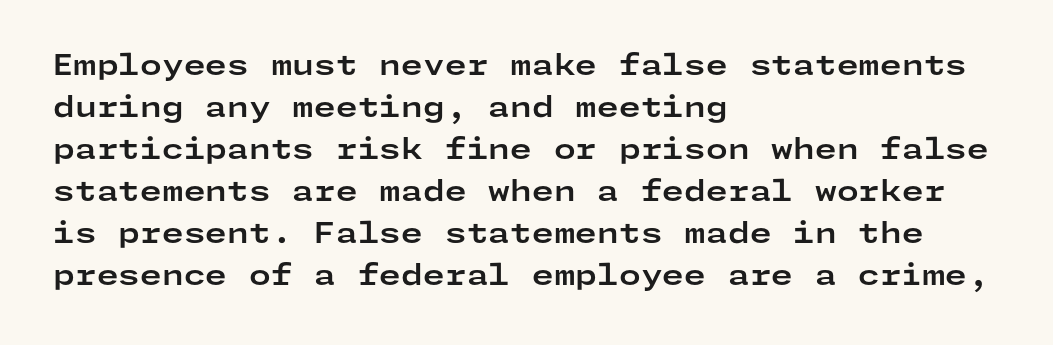
The image shows 28 px bold, wide sans-serif type, upright; set left-aligned, normal line spacing (1.5x), normal letter spacing, not underlined; low stroke contrast and a medium x-height.
